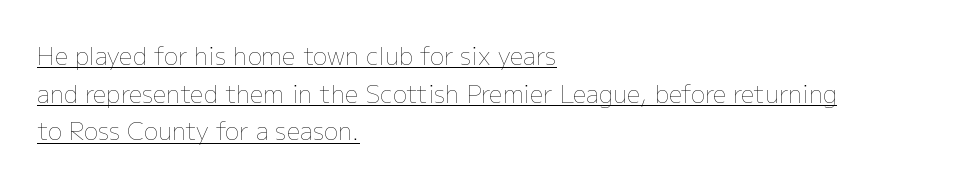
{"italic": "no", "bold": "no", "underline": "yes", "align": "left", "line_spacing": "normal", "line_spacing_ratio": 1.57, "letter_spacing": "normal", "letter_spacing_em": 0.0, "glyph_px": 24}
